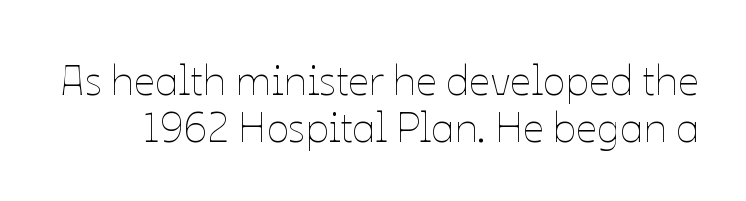
Q: Is the text bold? A: No.
Q: Is the text italic (slanted)? A: No, it is upright.
Q: Is the text underlined? A: No.
Q: Is the spacing between letters normal or unusually wide? A: Normal.
Q: Is the spacing between lines tight, normal or loose? A: Tight.
Q: Width (condensed, normal, or wide)? A: Normal.
Q: Stroke contrast? A: Low.
Q: x-height? A: Medium.
Q: Monospaced? A: No.
